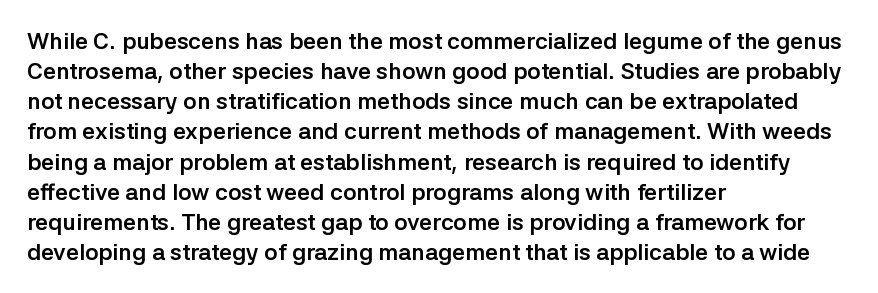
The image shows 23 px bold type, upright; set left-aligned, normal line spacing (1.31x), normal letter spacing, not underlined.
